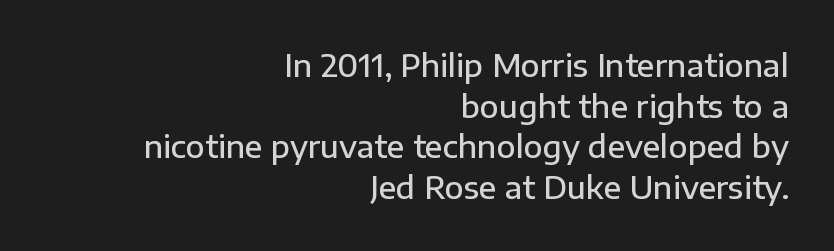
{"serif": "no", "italic": "no", "bold": "semi", "weight": "semibold", "width": "normal", "stroke_contrast": "low", "x_height": "medium", "monospaced": "no", "underline": "no", "align": "right", "line_spacing": "normal", "line_spacing_ratio": 1.31, "letter_spacing": "normal", "letter_spacing_em": 0.0, "glyph_px": 31}
